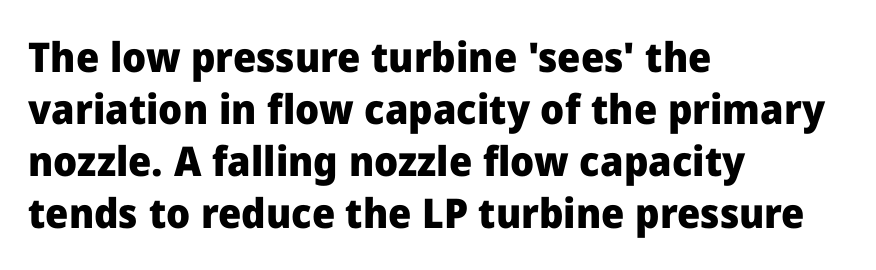
The image shows 41 px heavy sans-serif type, upright; set left-aligned, normal line spacing (1.27x), normal letter spacing, not underlined; low stroke contrast and a medium x-height.
